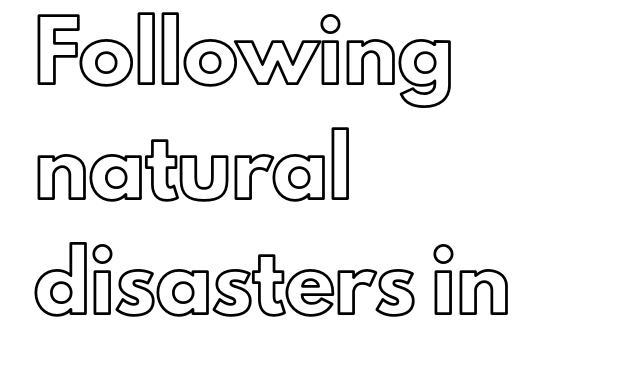
Tracking here is standard; glyphs follow each other at the usual distance. Tall strokes in this sample are plumb rather than angled. The passage shown stacks its lines with a broad gap. You could not count columns in this text — the font is proportionally spaced. Honestly, there is no underline to notice here at all. Left-aligned paragraph, ragged on the right.
